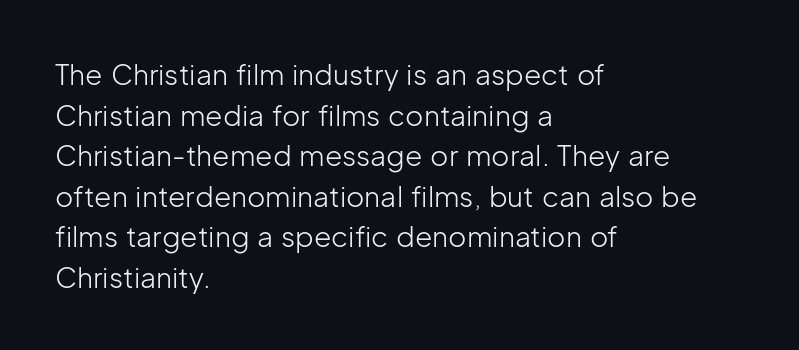
Bare-footed words on every line. You could not count columns in this text — the font is proportionally spaced. Which margin do the lines hug? The left one — the right edge is uneven. Ink coverage per letter is moderate at most.
